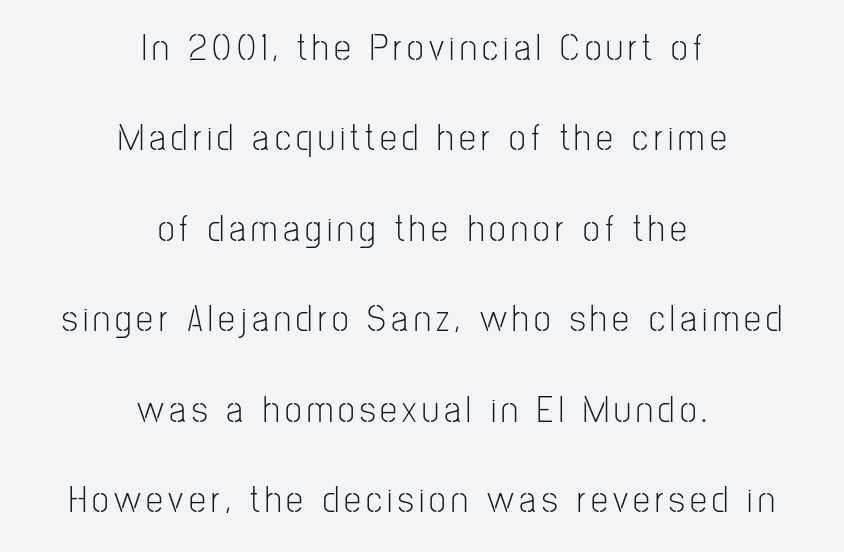
The block of text is sparse from top to bottom, with ample space between rows. The letters carry no serifs — their stems end cleanly without finishing strokes. Descenders are the only things crossing below the line. If you drew a line through each stem, it would be perfectly vertical. A centered setting, common on invitations and titles, is used for this passage. Looks like regular typesetting: each glyph gets only the width it needs.
